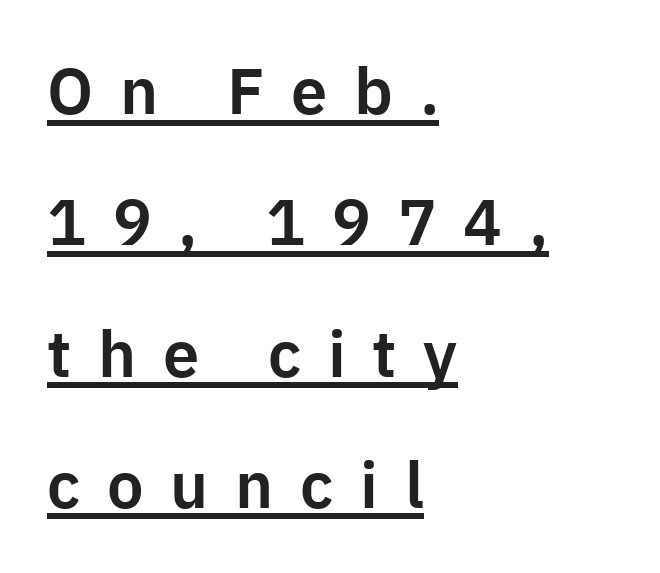
{"serif": "no", "italic": "no", "width": "normal", "stroke_contrast": "low", "x_height": "medium", "monospaced": "no", "underline": "yes", "align": "left", "line_spacing": "loose", "line_spacing_ratio": 2.02, "letter_spacing": "wide", "letter_spacing_em": 0.41, "glyph_px": 65}
